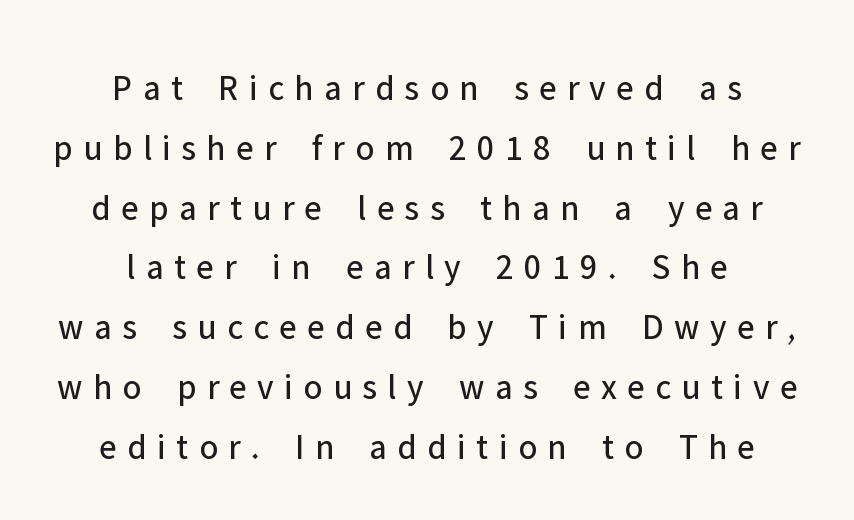
{"serif": "no", "italic": "no", "bold": "no", "weight": "regular", "width": "normal", "stroke_contrast": "low", "x_height": "medium", "monospaced": "no", "underline": "no", "align": "center", "line_spacing": "normal", "line_spacing_ratio": 1.66, "letter_spacing": "wide", "letter_spacing_em": 0.29, "glyph_px": 36}
